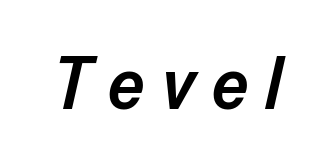
The gaps between neighbouring characters are conspicuously large. The specimen reads as italic at a glance. Decoration check: the copy has no underline. Do the characters align in a grid? No, the font is proportional.
